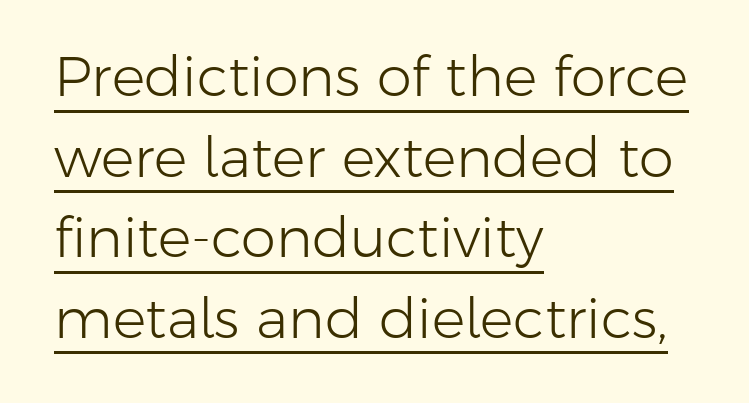
The image shows 56 px light sans-serif type, upright; set left-aligned, normal line spacing (1.44x), normal letter spacing, underlined; low stroke contrast and a medium x-height.
